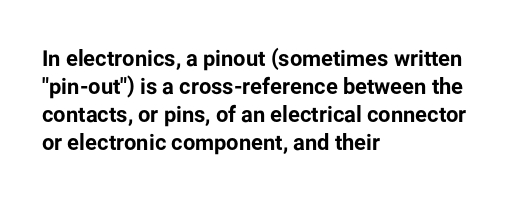
The passage is arranged the way most books set body copy — flush left. No word sits above an underline. Nobody touched the tracking dial on this one. Stroke thickness is high; the sample reads as a true bold.
